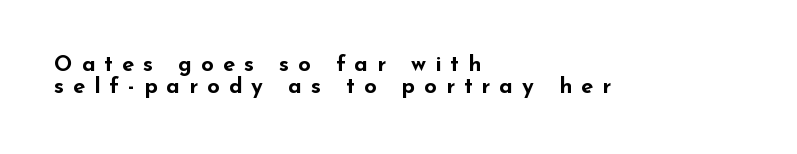
{"italic": "no", "bold": "yes", "underline": "no", "align": "left", "line_spacing": "tight", "line_spacing_ratio": 1.01, "letter_spacing": "wide", "letter_spacing_em": 0.41, "glyph_px": 22}
